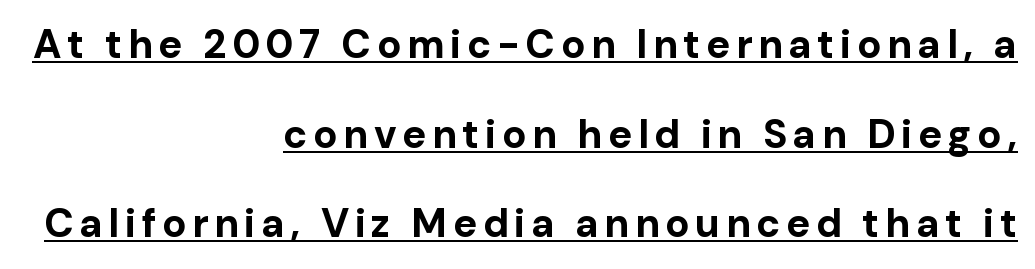
{"serif": "no", "italic": "no", "bold": "yes", "weight": "bold", "width": "normal", "stroke_contrast": "low", "x_height": "medium", "monospaced": "no", "underline": "yes", "align": "right", "line_spacing": "loose", "line_spacing_ratio": 2.24, "glyph_px": 40}
